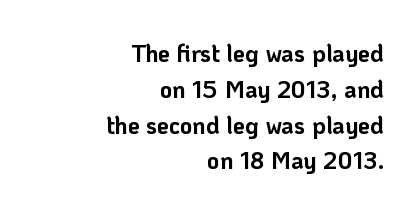
{"italic": "no", "bold": "yes", "underline": "no", "align": "right", "line_spacing": "normal", "line_spacing_ratio": 1.49, "letter_spacing": "normal", "letter_spacing_em": 0.0, "glyph_px": 24}
